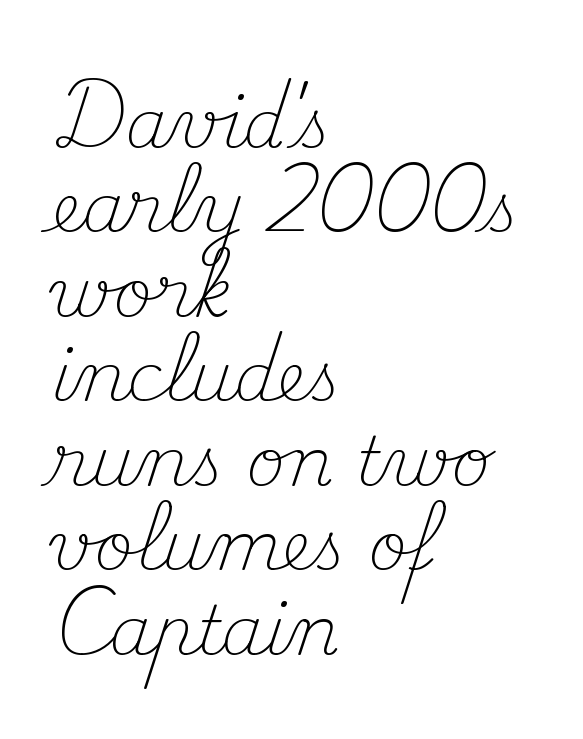
Q: Is the text bold? A: No.
Q: Is the text italic (slanted)? A: Yes.
Q: Is the typeface a serif or a sans-serif typeface? A: Serif.
Q: Is the text underlined? A: No.
Q: How is the paragraph aligned? A: Left-aligned.
Q: Is the spacing between letters normal or unusually wide? A: Normal.
Q: Is the spacing between lines tight, normal or loose? A: Normal.
Q: Width (condensed, normal, or wide)? A: Normal.
Q: Stroke contrast? A: Medium.
Q: x-height? A: Small.
Q: Monospaced? A: No.
